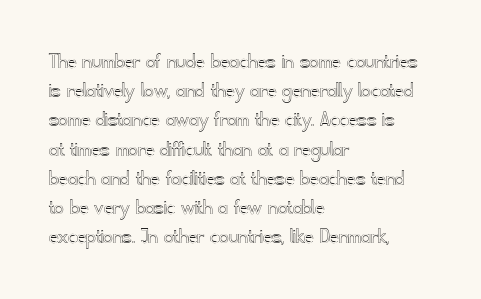
{"italic": "no", "underline": "no", "align": "left", "line_spacing": "normal", "line_spacing_ratio": 1.27, "letter_spacing": "normal", "letter_spacing_em": 0.0, "glyph_px": 23}
